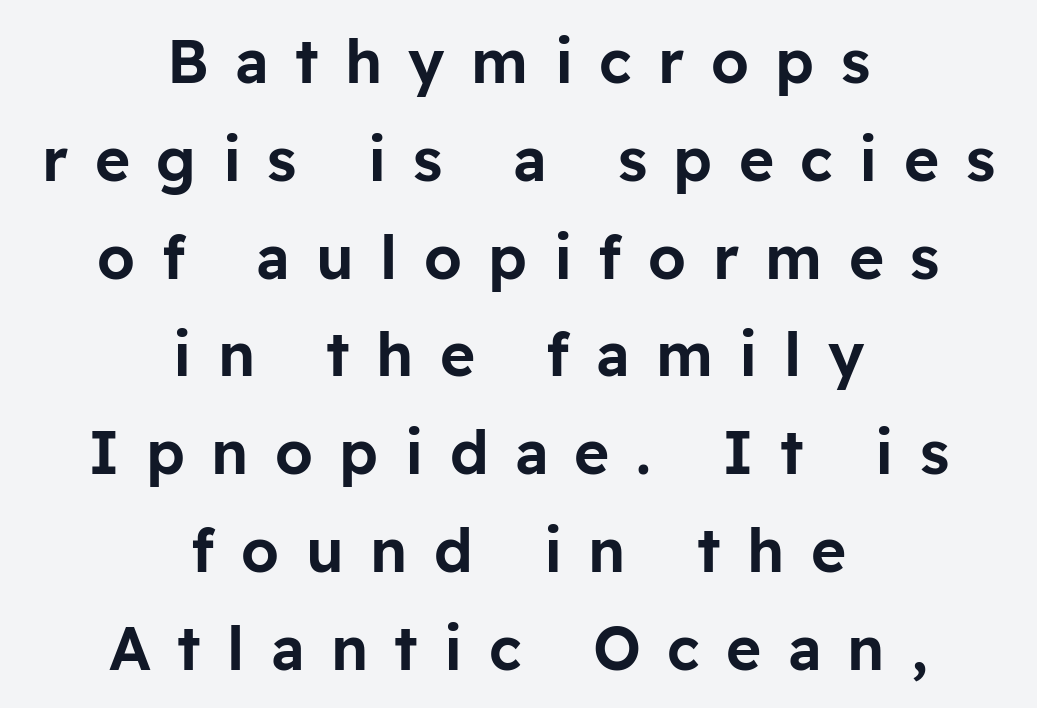
Is this a sans? Yes — the strokes have no serifs. The rag falls on both sides of this text block equally. Posture: vertical. The passage shown is not underscored anywhere. How would I describe the line gaps? Plain and ordinary.
